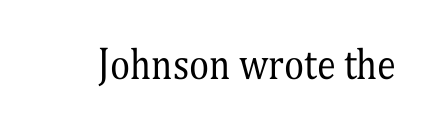
This sample has the flowing, uneven cadence of proportional lettering. Every character sits straight up, as roman type does. The space beneath each line is pristine and unruled. Letter spacing: default. A typesetter would label this face a serif. The passage shown is not bold in any degree.
